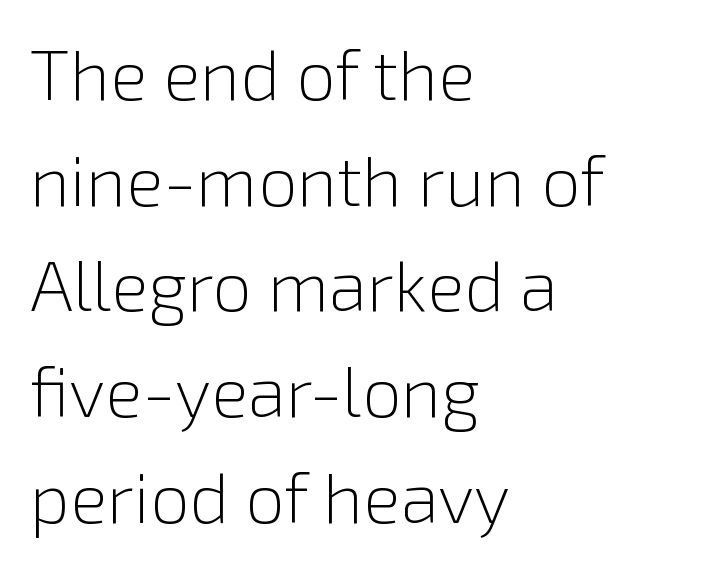
The leading is moderate, giving the passage an even texture. Varying glyph widths throughout — classic text-font behaviour. Decoration check: the copy has no underline. When letters stand straight like this, we call the style roman or upright. Weight: in the light-to-regular range. The letters sit at their default tracking, neither squeezed nor spread.
